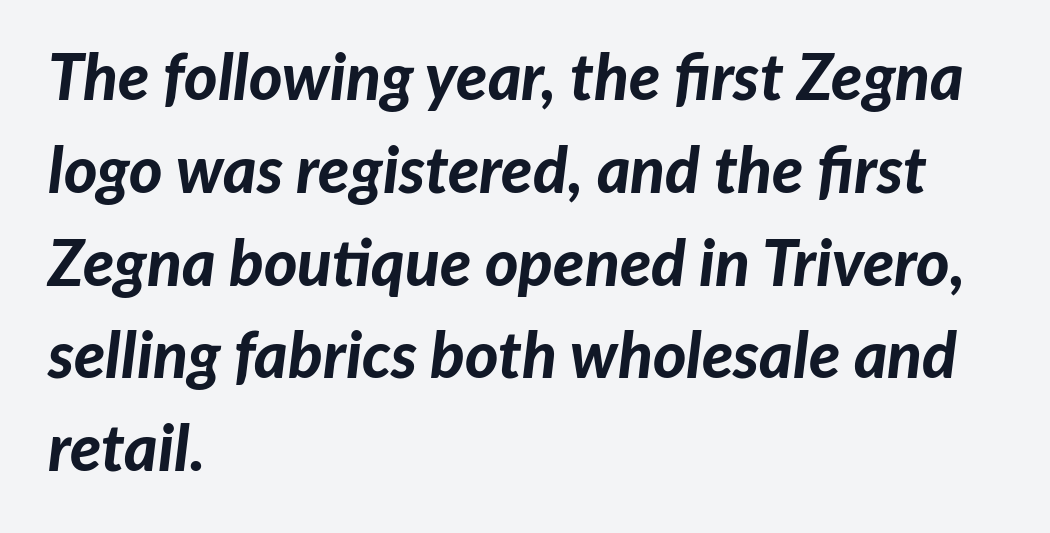
Q: Is the text bold? A: Yes.
Q: Is the text italic (slanted)? A: Yes, it leans right by about 7 degrees.
Q: Is the text underlined? A: No.
Q: How is the paragraph aligned? A: Left-aligned.
Q: Is the spacing between letters normal or unusually wide? A: Normal.
Q: Is the spacing between lines tight, normal or loose? A: Normal.
Q: Width (condensed, normal, or wide)? A: Normal.
Q: Stroke contrast? A: Low.
Q: x-height? A: Medium.
Q: Monospaced? A: No.
